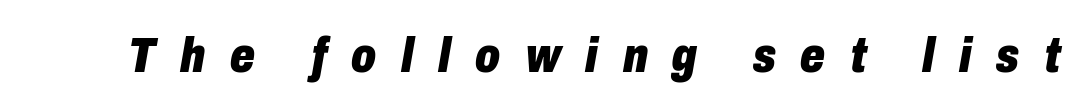
Character widths vary here, with narrow letters taking less room than wide ones. The font is running at its bold setting. The gap between lines stays unmarked. In terms of posture, this sample is oblique. Each word looks stretched out because of the extra space between its letters.
